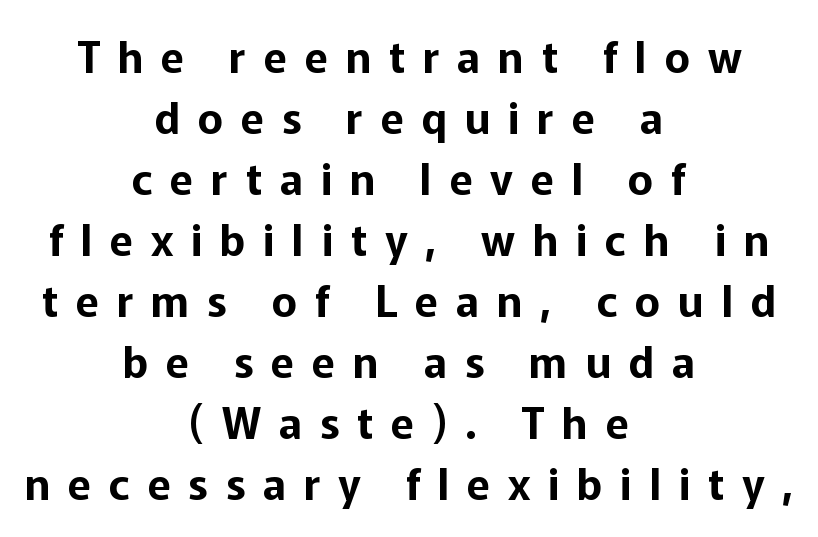
A bare baseline throughout the passage. Reading down the column, the eye jumps a familiar distance to each next line. The axis of the letterforms is exactly vertical. Words appear elongated and porous because spacing is wide. Serif or sans? Sans — the stroke terminals are bare. The paragraph has two soft edges and a firm central axis.
